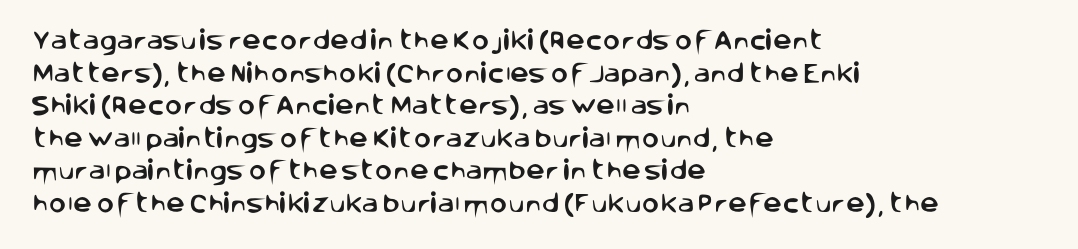
{"italic": "no", "underline": "no", "align": "left", "line_spacing": "normal", "line_spacing_ratio": 1.55, "letter_spacing": "normal", "letter_spacing_em": 0.0, "glyph_px": 21}
